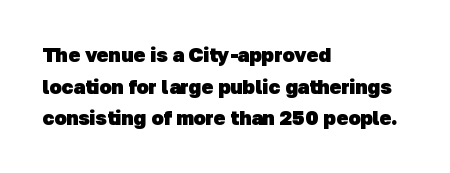
{"bold": "yes", "underline": "no", "align": "left", "line_spacing": "normal", "line_spacing_ratio": 1.58, "letter_spacing": "normal", "letter_spacing_em": 0.0, "glyph_px": 20}
